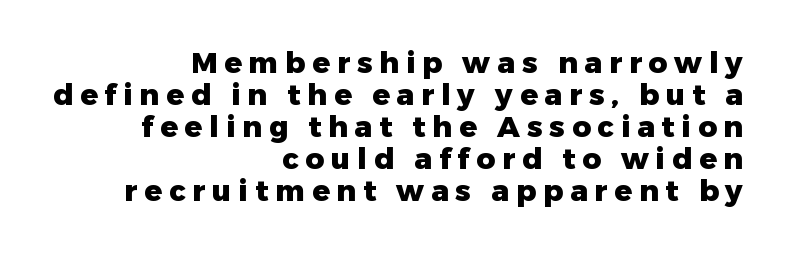
Closely set lines give the paragraph a compact silhouette. Tall strokes in this sample are plumb rather than angled. No word sits above an underline. Think of a printed novel: that variable character pitch is what you see here. The face used here is rendered with a markedly widened letterfit.
